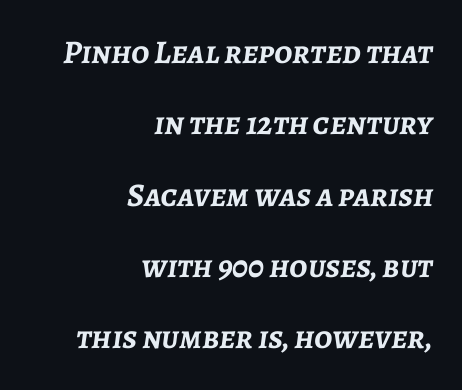
Italic: yes, the glyphs are oblique. Quick note: underline off. The typesetter chose a ragged-left arrangement here. The passage shown is typed in a proportional face where columns would drift. This sample uses plain, unmodified letter spacing.
